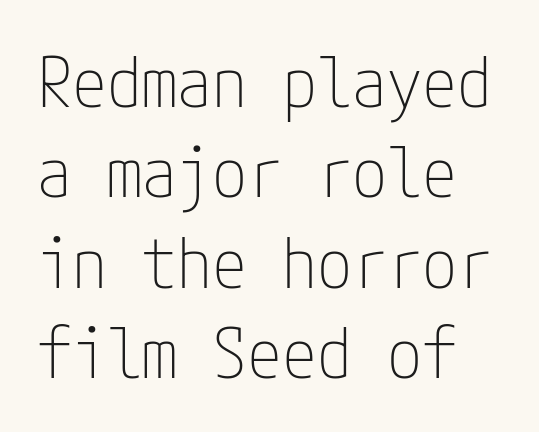
Honestly, there is no underline to notice here at all. A typesetter would call this leading conventional body-copy spacing. On a weight scale, this lands at 450 or below. Upright lettering throughout.
